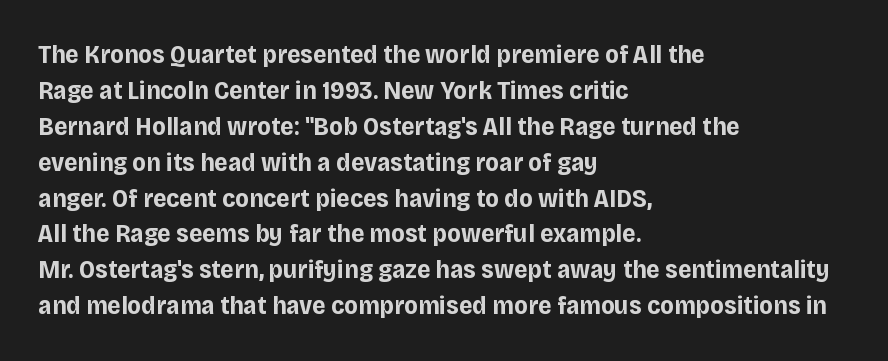
{"italic": "no", "bold": "yes", "underline": "no", "align": "left", "line_spacing": "normal", "line_spacing_ratio": 1.38, "letter_spacing": "normal", "letter_spacing_em": 0.0, "glyph_px": 26}
